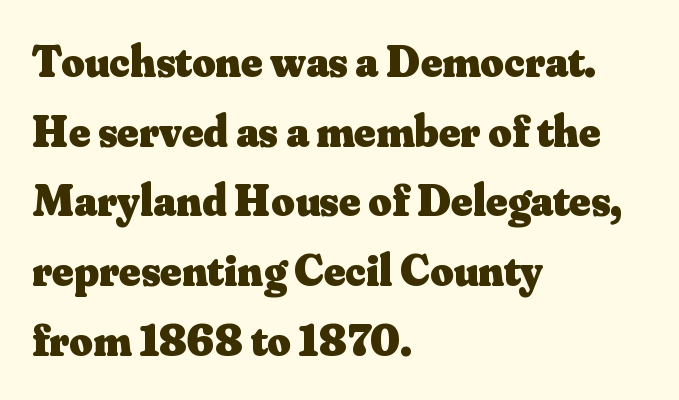
Compared with typical body copy, the letter spacing here is the same. You can tell it's not italic because the verticals are truly vertical. The lines in this sample share a left origin and differ only in where they stop. This sample keeps an unexceptional amount of space between lines.
